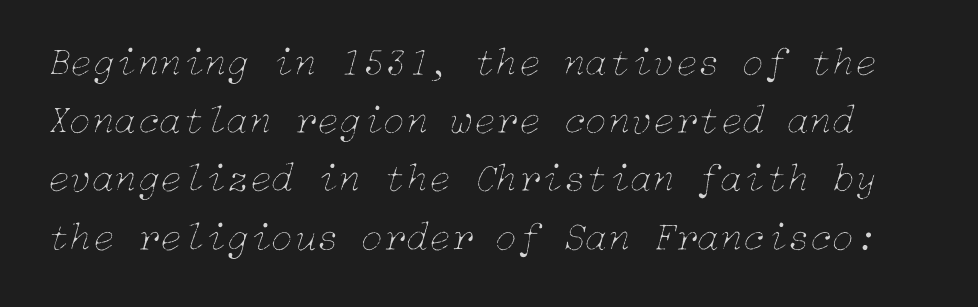
The font's italic variant was chosen for this text. Lines of text with bare space underneath. Line spacing here is normal. Does extra space separate the letters? No, they use regular spacing.
